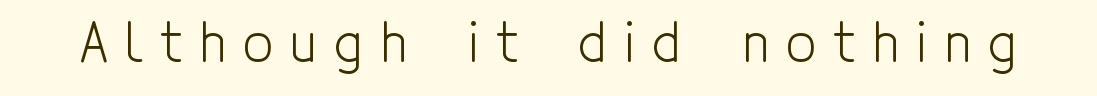
{"serif": "no", "italic": "no", "bold": "no", "weight": "light", "width": "condensed", "x_height": "medium", "monospaced": "no", "underline": "no", "letter_spacing": "wide", "letter_spacing_em": 0.32, "glyph_px": 53}
